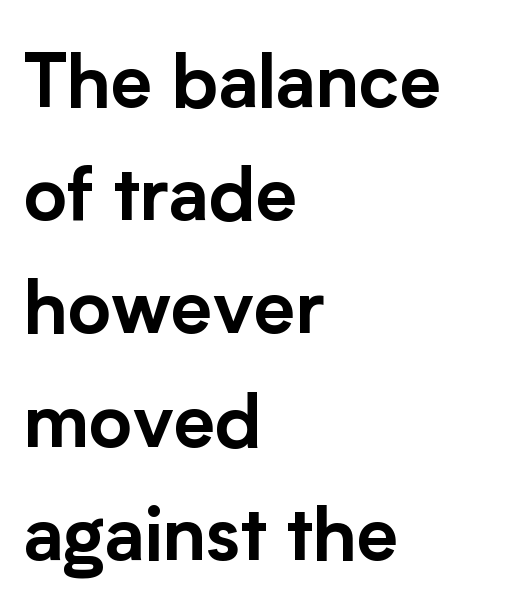
The image shows 74 px sans-serif type, upright; set left-aligned, normal line spacing (1.53x), normal letter spacing, not underlined; low stroke contrast and a medium x-height.
